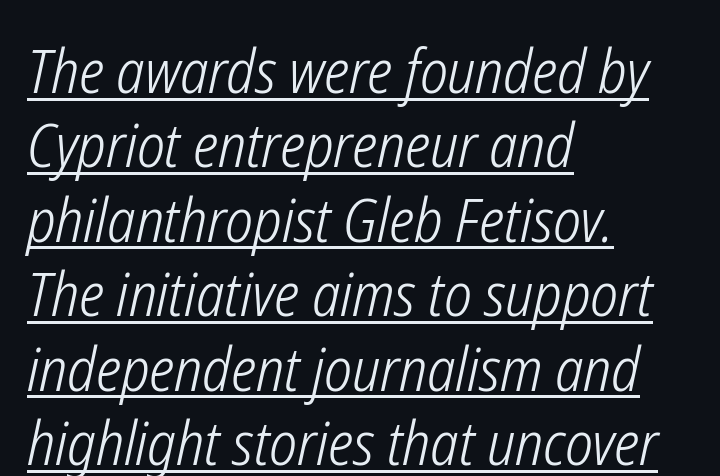
The lettering tilts uniformly, giving the passage an italic look. Weight: in the light-to-regular range. Looks like regular typesetting: each glyph gets only the width it needs. Tracking here is standard; glyphs follow each other at the usual distance. Leftover space on each line is placed entirely after the last word. Glance below the letters and you will spot a drawn line.
